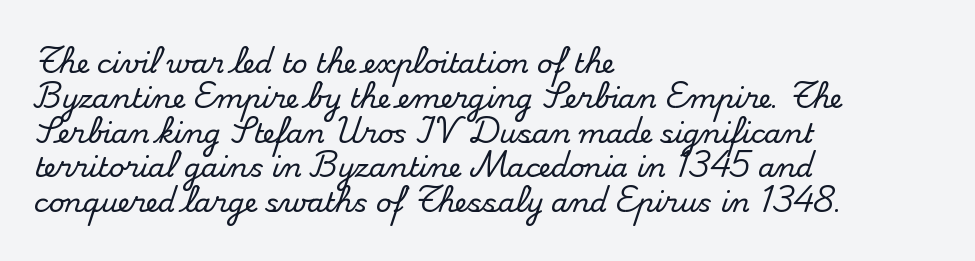
Q: Is the text italic (slanted)? A: Yes.
Q: Is the text underlined? A: No.
Q: How is the paragraph aligned? A: Left-aligned.
Q: Is the spacing between letters normal or unusually wide? A: Normal.
Q: Is the spacing between lines tight, normal or loose? A: Normal.
